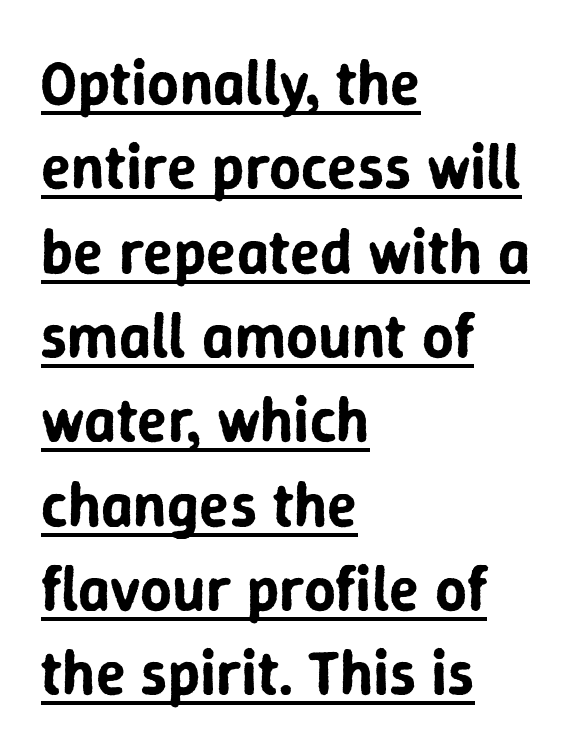
The sample's only ornament is a line tracing under the words. The vertical gap from one line to the next is medium. Teacher's note: observe the even left margin — that is flush-left alignment. The rendering uses natural spacing where letterforms have individual widths. The type family on display is of the sans-serif kind. Look at the tracking — it's just the regular setting, nothing added.
